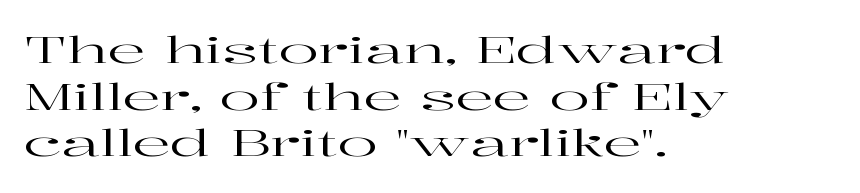
The image shows 37 px wide serif type, upright; set left-aligned, normal line spacing (1.26x), normal letter spacing, not underlined; high stroke contrast and a medium x-height.
